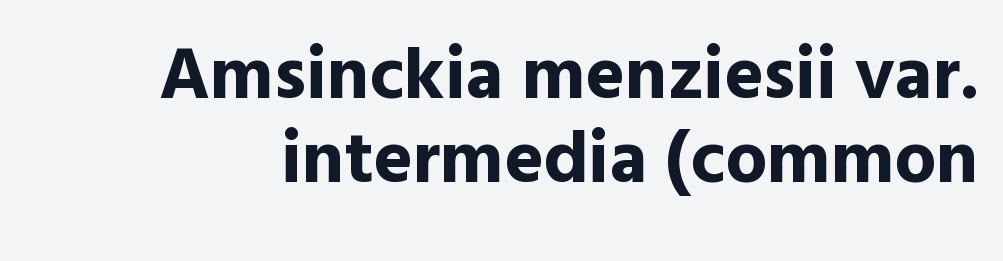
Q: Is the text bold? A: Yes.
Q: Is the text italic (slanted)? A: No, it is upright.
Q: Is the typeface a serif or a sans-serif typeface? A: Sans-serif.
Q: Is the text underlined? A: No.
Q: Is the spacing between letters normal or unusually wide? A: Normal.
Q: Is the spacing between lines tight, normal or loose? A: Tight.
Q: Width (condensed, normal, or wide)? A: Normal.
Q: x-height? A: Medium.
Q: Monospaced? A: No.
